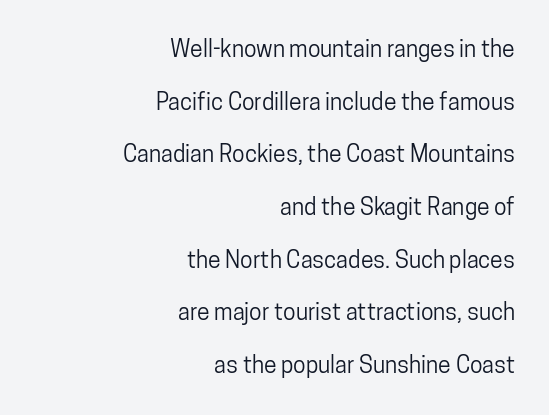
Q: Is the text italic (slanted)? A: No, it is upright.
Q: Is the text underlined? A: No.
Q: How is the paragraph aligned? A: Right-aligned.
Q: Is the spacing between letters normal or unusually wide? A: Normal.
Q: Is the spacing between lines tight, normal or loose? A: Loose.
